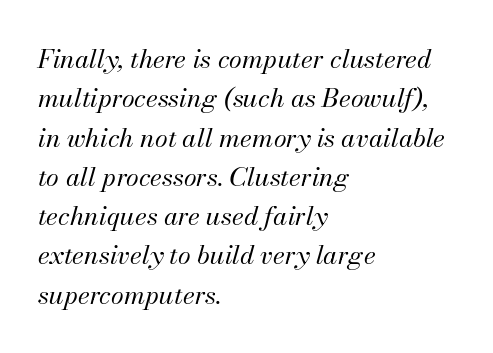
Q: Is the text bold? A: No.
Q: Is the text italic (slanted)? A: Yes, it leans right by about 13 degrees.
Q: Is the text underlined? A: No.
Q: How is the paragraph aligned? A: Left-aligned.
Q: Is the spacing between letters normal or unusually wide? A: Normal.
Q: Is the spacing between lines tight, normal or loose? A: Normal.
